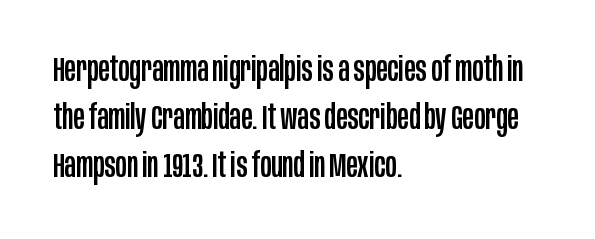
Q: Is the text italic (slanted)? A: No, it is upright.
Q: Is the typeface a serif or a sans-serif typeface? A: Sans-serif.
Q: Is the text underlined? A: No.
Q: How is the paragraph aligned? A: Left-aligned.
Q: Is the spacing between letters normal or unusually wide? A: Normal.
Q: Is the spacing between lines tight, normal or loose? A: Normal.
Q: Width (condensed, normal, or wide)? A: Condensed.
Q: Stroke contrast? A: Low.
Q: x-height? A: Large.
Q: Monospaced? A: No.
